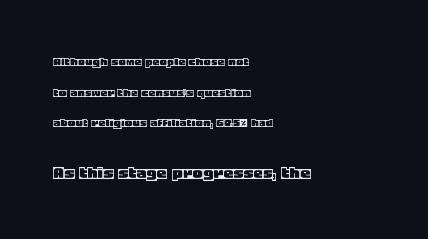
{"italic": "no", "underline": "no", "align": "left", "line_spacing": "loose", "line_spacing_ratio": 2.18, "letter_spacing": "normal", "letter_spacing_em": 0.0, "larger_block": "second", "size_ratio": 1.43, "glyph_px": 20}
